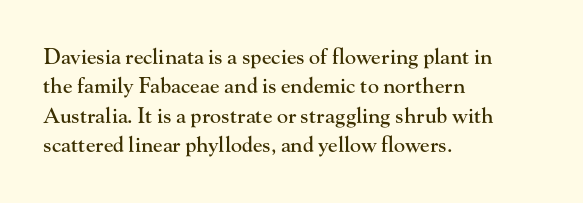
{"italic": "no", "underline": "no", "align": "left", "line_spacing": "normal", "line_spacing_ratio": 1.4, "letter_spacing": "normal", "letter_spacing_em": 0.0, "glyph_px": 21}
